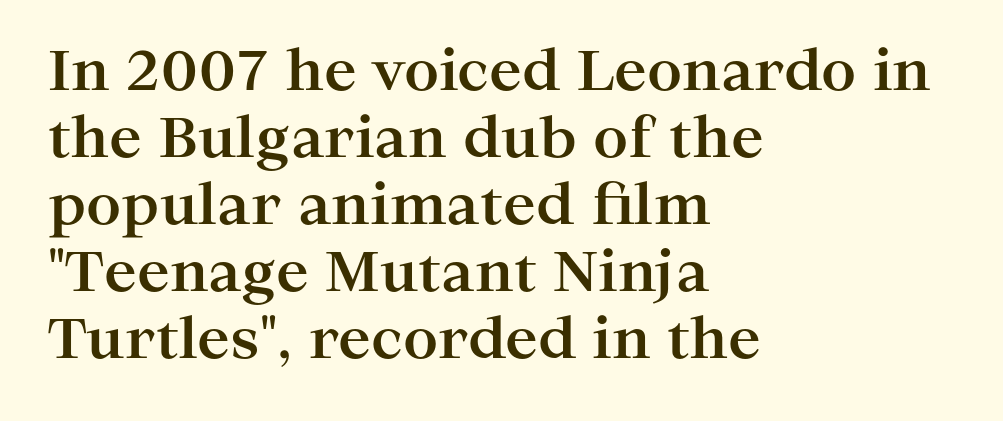
{"serif": "yes", "italic": "no", "bold": "yes", "weight": "bold", "width": "wide", "stroke_contrast": "high", "x_height": "medium", "monospaced": "no", "underline": "no", "align": "left", "line_spacing_ratio": 1.22, "letter_spacing": "normal", "letter_spacing_em": 0.0, "glyph_px": 55}
